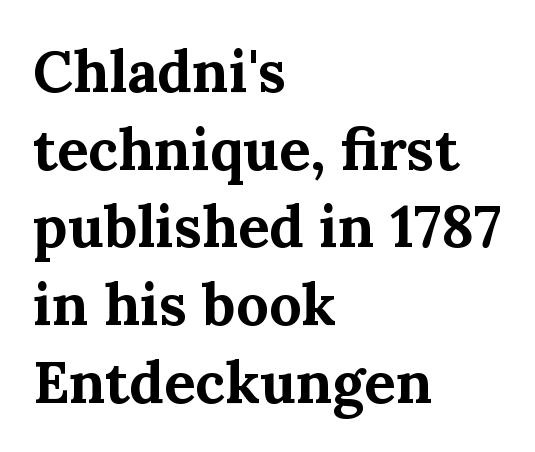
The image shows 58 px bold serif type, upright; set left-aligned, normal line spacing (1.34x), normal letter spacing, not underlined; medium stroke contrast and a medium x-height.
